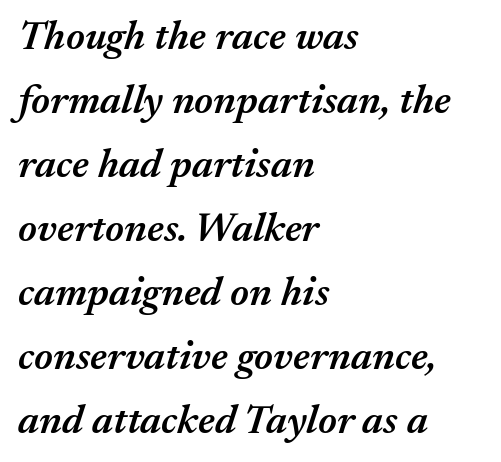
The strip under each line holds only bare page. One-word summary of the alignment: left. Emphasis-style slanted type is in use. Inter-character spacing is left at the font's built-in metrics.
